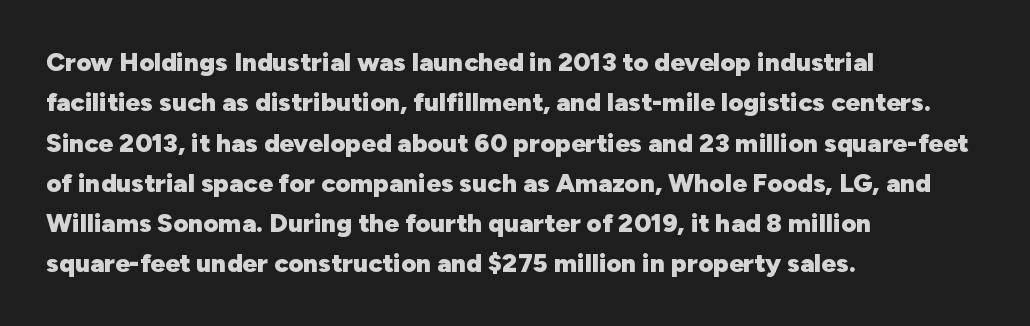
A classic flush-left, rag-right setting is used for this passage. Rows of type keep a routine distance in the vertical direction. Descenders are the only things crossing below the line. The strokes are fattened all the way to bold. Tracking value appears to be zero — textbook default spacing.
